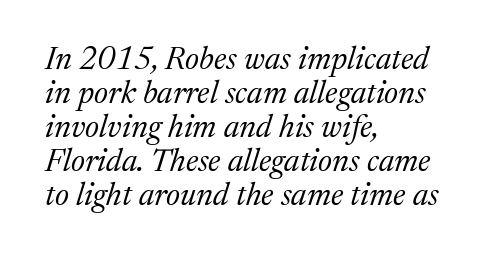
{"serif": "yes", "italic": "yes", "lean": "right", "slant_degrees": 17, "bold": "no", "weight": "regular", "width": "normal", "stroke_contrast": "medium", "x_height": "medium", "monospaced": "no", "underline": "no", "align": "left", "line_spacing": "tight", "line_spacing_ratio": 1.06, "letter_spacing": "normal", "letter_spacing_em": 0.0, "glyph_px": 32}
